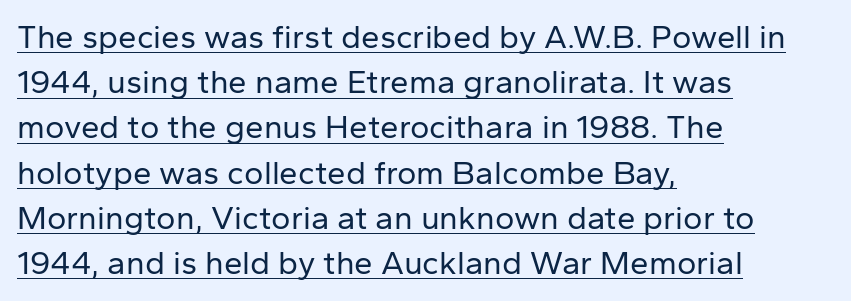
{"serif": "no", "italic": "no", "bold": "no", "weight": "regular", "width": "normal", "stroke_contrast": "low", "x_height": "medium", "monospaced": "no", "underline": "yes", "align": "left", "line_spacing": "normal", "line_spacing_ratio": 1.37, "letter_spacing": "normal", "letter_spacing_em": 0.0, "glyph_px": 33}
